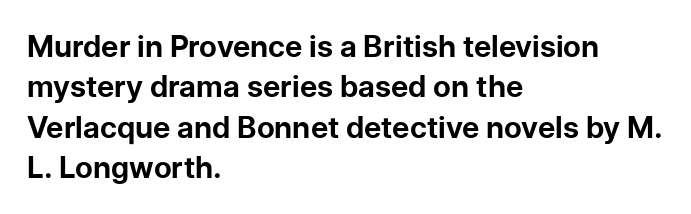
The image shows 30 px bold sans-serif type, upright; set left-aligned, normal line spacing (1.35x), normal letter spacing, not underlined; low stroke contrast and a medium x-height.
